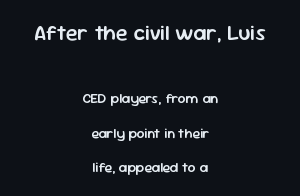
{"italic": "no", "bold": "semi", "underline": "no", "align": "center", "line_spacing": "loose", "line_spacing_ratio": 2.45, "letter_spacing": "normal", "letter_spacing_em": 0.0, "larger_block": "first", "size_ratio": 1.57, "glyph_px": 22}
